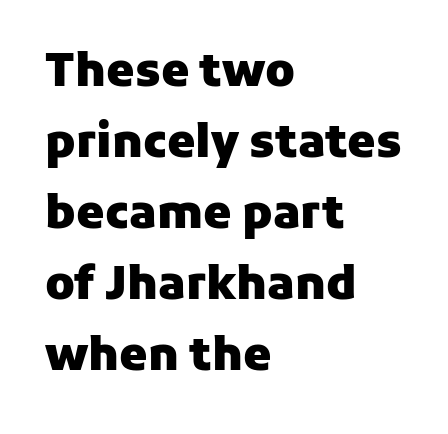
Each row of text sits above clean, open space. A full-strength bold gives these letters their thick strokes. Compared with typical body copy, the letter spacing here is the same. The line-height multiplier appears to be the usual default. Unlike italic type, these characters show no tilt at all. The font family rendered here belongs to the sans-serif group.
